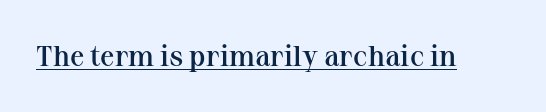
{"serif": "yes", "italic": "no", "bold": "semi", "weight": "semibold", "width": "normal", "stroke_contrast": "medium", "x_height": "medium", "monospaced": "no", "underline": "yes", "letter_spacing": "normal", "letter_spacing_em": 0.0, "glyph_px": 29}
